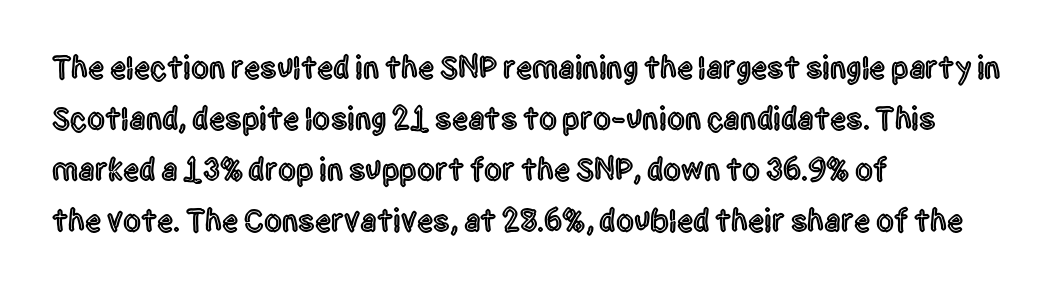
Reading down the block, your eye returns to a fixed left position each line. Note: no serifs on the glyphs. A typesetter would mark this as roman, not italic. Successive baselines arrive at the customary interval. The area under the type is left untouched.
